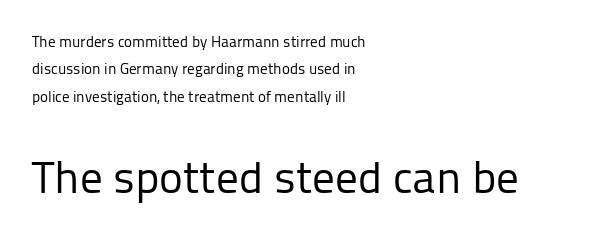
This sample has the flowing, uneven cadence of proportional lettering. Is the lower block the larger one? Yes — the lower block carries the bigger type. Beneath every word, the page is bare. The typesetting does not lean heavy: it is not bold.
